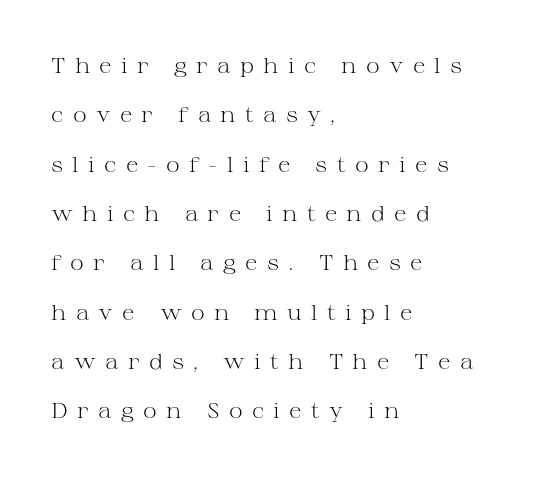
{"italic": "no", "bold": "no", "underline": "no", "align": "left", "line_spacing": "loose", "line_spacing_ratio": 2.35, "letter_spacing": "wide", "letter_spacing_em": 0.44, "glyph_px": 21}
